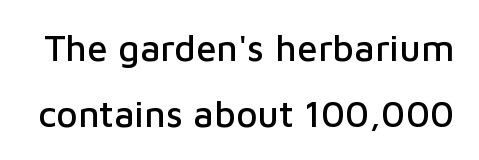
Look at the bottom of the vertical strokes: they stop flat, with no serifs. Designer's note — italics off, roman on. Type without underlining. The rendering uses natural spacing where letterforms have individual widths. Short note: letters normally spaced.
